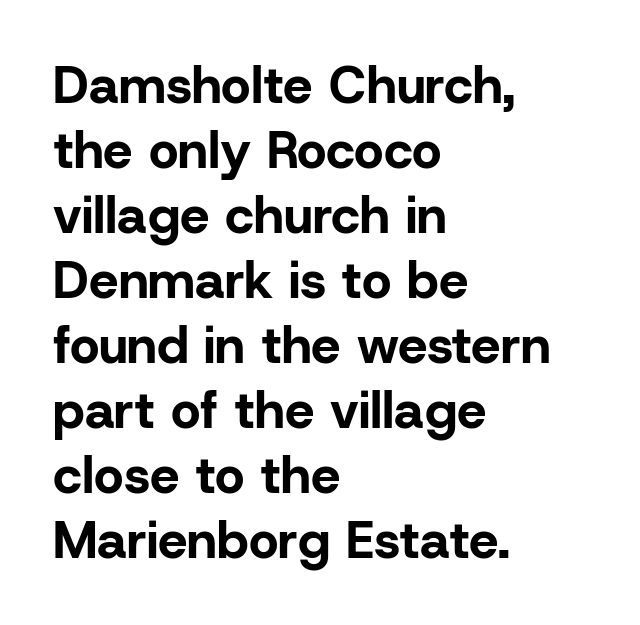
Q: Is the text bold? A: Yes.
Q: Is the text italic (slanted)? A: No, it is upright.
Q: Is the typeface a serif or a sans-serif typeface? A: Sans-serif.
Q: Is the text underlined? A: No.
Q: How is the paragraph aligned? A: Left-aligned.
Q: Is the spacing between letters normal or unusually wide? A: Normal.
Q: Is the spacing between lines tight, normal or loose? A: Normal.
Q: Width (condensed, normal, or wide)? A: Normal.
Q: Stroke contrast? A: Low.
Q: x-height? A: Medium.
Q: Monospaced? A: No.
